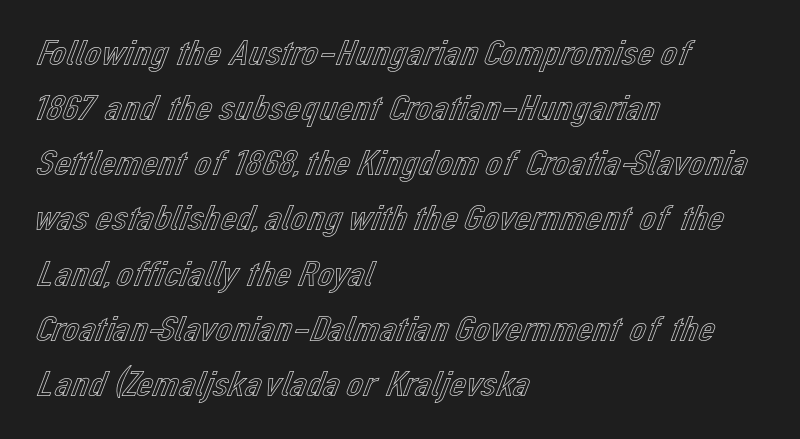
Q: Is the text italic (slanted)? A: Yes.
Q: Is the text underlined? A: No.
Q: How is the paragraph aligned? A: Left-aligned.
Q: Is the spacing between letters normal or unusually wide? A: Normal.
Q: Is the spacing between lines tight, normal or loose? A: Normal.
Q: Width (condensed, normal, or wide)? A: Normal.
Q: x-height? A: Medium.
Q: Monospaced? A: No.
